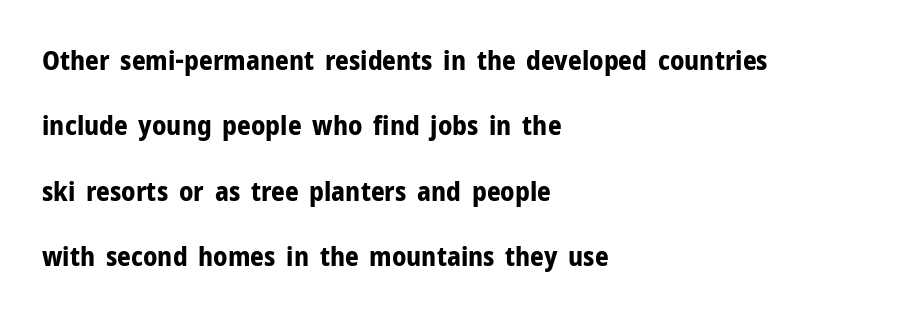
Q: Is the text bold? A: Yes.
Q: Is the text italic (slanted)? A: No, it is upright.
Q: Is the text underlined? A: No.
Q: How is the paragraph aligned? A: Left-aligned.
Q: Is the spacing between letters normal or unusually wide? A: Normal.
Q: Is the spacing between lines tight, normal or loose? A: Loose.
